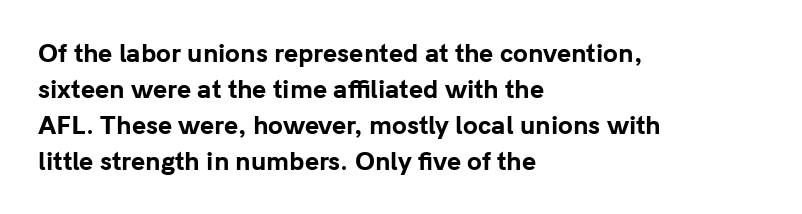
These lines are set flush left with a ragged right edge. Upright lettering throughout. Compared with typical body copy, the letter spacing here is the same. The line-height multiplier appears to be the usual default.
